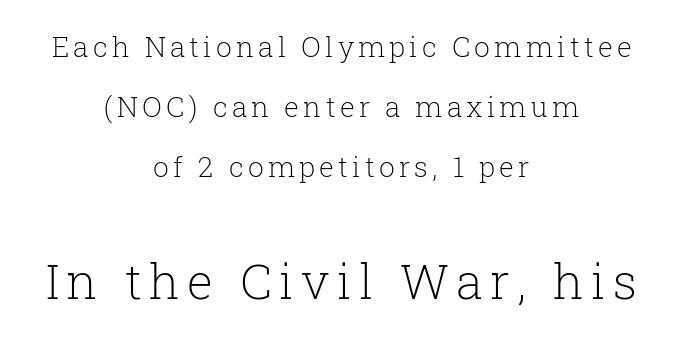
{"serif": "yes", "italic": "no", "bold": "no", "weight": "light", "width": "normal", "stroke_contrast": "low", "x_height": "medium", "monospaced": "no", "underline": "no", "align": "center", "line_spacing": "loose", "line_spacing_ratio": 2.15, "larger_block": "second", "size_ratio": 1.75, "glyph_px": 49}
